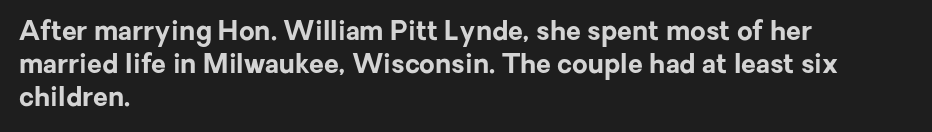
{"italic": "no", "bold": "yes", "underline": "no", "align": "left", "line_spacing_ratio": 1.22, "letter_spacing": "normal", "letter_spacing_em": 0.0, "glyph_px": 27}
